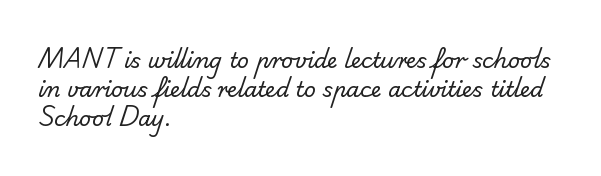
{"bold": "no", "underline": "no", "align": "left", "line_spacing": "normal", "line_spacing_ratio": 1.39, "letter_spacing": "normal", "letter_spacing_em": 0.0, "glyph_px": 21}
